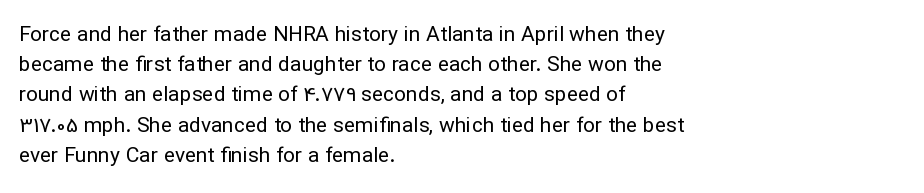
Q: Is the text bold? A: No.
Q: Is the text italic (slanted)? A: No, it is upright.
Q: Is the text underlined? A: No.
Q: How is the paragraph aligned? A: Left-aligned.
Q: Is the spacing between letters normal or unusually wide? A: Normal.
Q: Is the spacing between lines tight, normal or loose? A: Normal.
